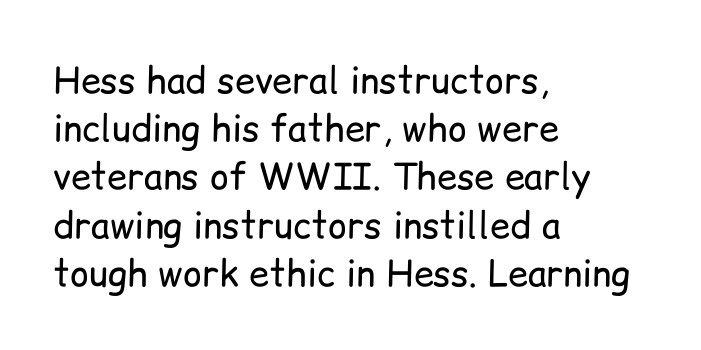
Unmarked baselines from the first word to the last. You could call the tracking neutral — neither tight nor loose. Is this a fixed-width face? No — the glyphs have proportional, varying widths. The strokes are not fattened; the text isn't bold. Style check: upright.
